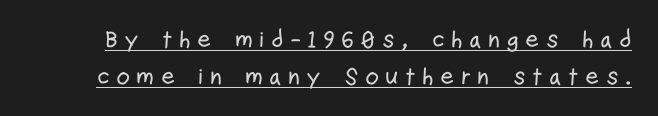
Every character sits straight up, as roman type does. Words appear elongated and porous because spacing is wide. A typesetter would call this leading conventional body-copy spacing. The glyphs are accompanied by a horizontal stroke just below them.
